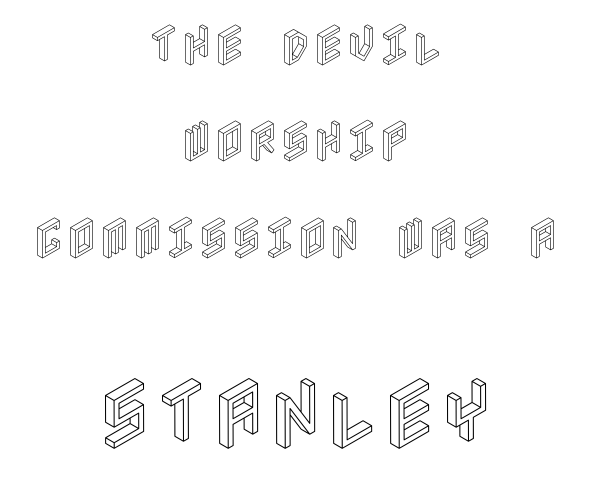
{"italic": "no", "width": "condensed", "x_height": "large", "underline": "no", "align": "center", "line_spacing": "loose", "line_spacing_ratio": 2.14, "letter_spacing": "normal", "letter_spacing_em": 0.0, "larger_block": "second", "size_ratio": 1.73, "glyph_px": 78}
